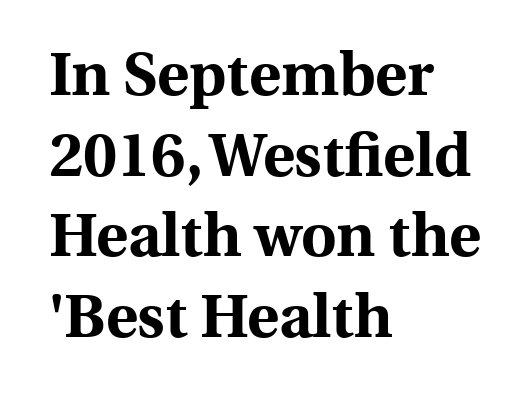
Horizontally, the lines are justified to the leading edge only. Honestly, the letter spacing is just normal — you wouldn't notice it. Weight check: bold — yes, fully. A clean baseline with only descenders dipping below it. Do the letters lean? They stand straight. The glyphs in this specimen are seriffed.
